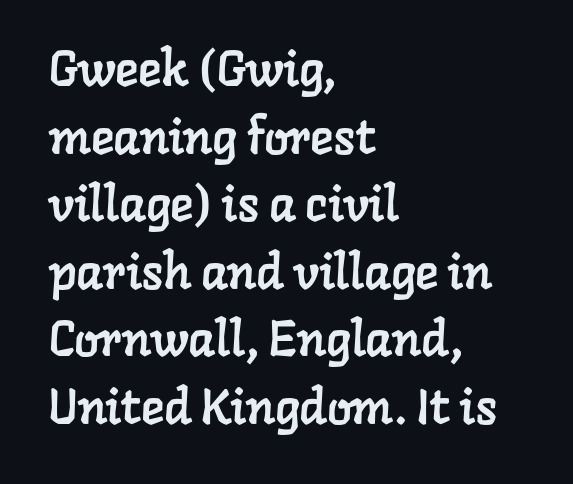
The image shows 49 px serif type; set left-aligned, normal line spacing (1.38x), normal letter spacing, not underlined; low stroke contrast and a medium x-height.
